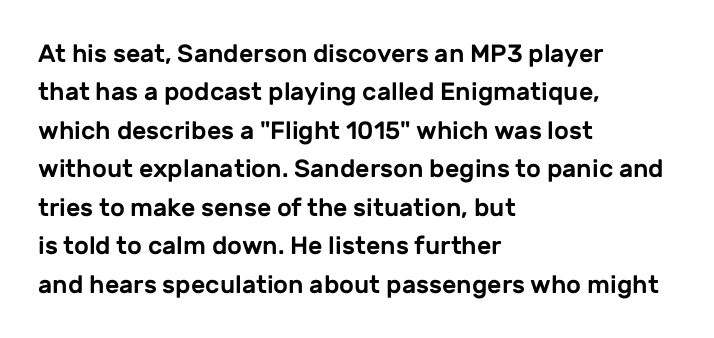
{"italic": "no", "underline": "no", "align": "left", "line_spacing": "normal", "line_spacing_ratio": 1.54, "letter_spacing": "normal", "letter_spacing_em": 0.0, "glyph_px": 25}
